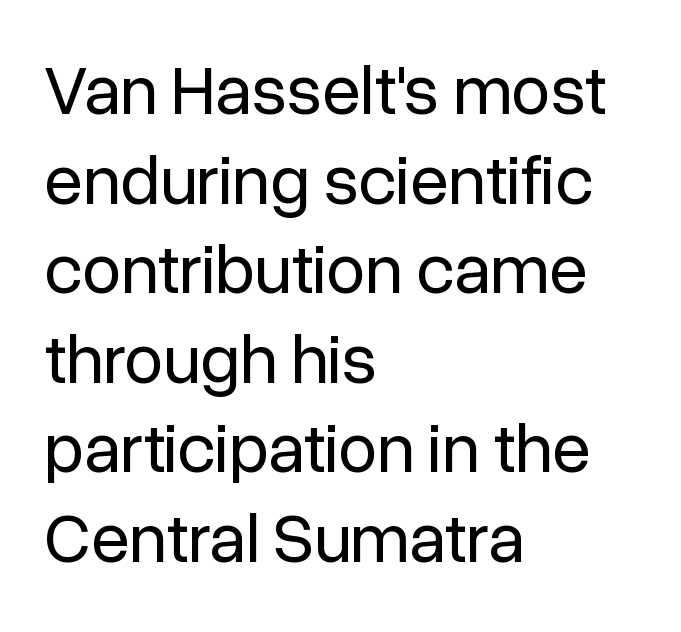
{"serif": "no", "italic": "no", "bold": "no", "weight": "regular", "width": "normal", "stroke_contrast": "low", "x_height": "medium", "monospaced": "no", "underline": "no", "align": "left", "line_spacing": "normal", "line_spacing_ratio": 1.28, "letter_spacing": "normal", "letter_spacing_em": 0.0, "glyph_px": 70}
